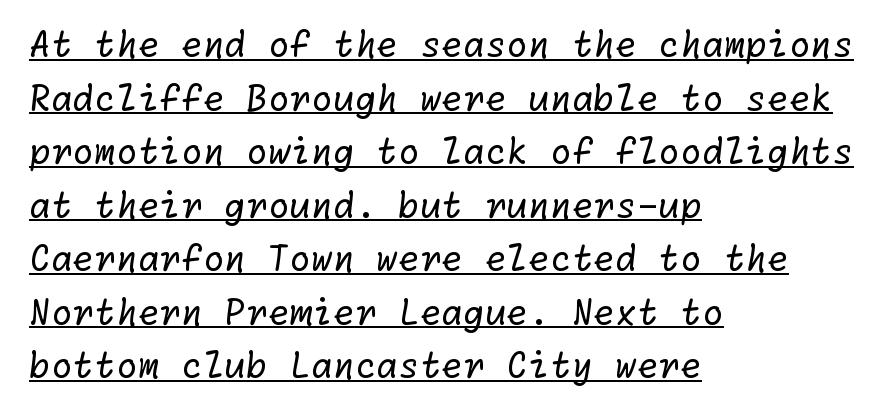
Q: Is the text bold? A: No.
Q: Is the typeface a serif or a sans-serif typeface? A: Sans-serif.
Q: Is the text underlined? A: Yes.
Q: How is the paragraph aligned? A: Left-aligned.
Q: Is the spacing between letters normal or unusually wide? A: Normal.
Q: Is the spacing between lines tight, normal or loose? A: Normal.
Q: Width (condensed, normal, or wide)? A: Normal.
Q: Stroke contrast? A: Low.
Q: x-height? A: Medium.
